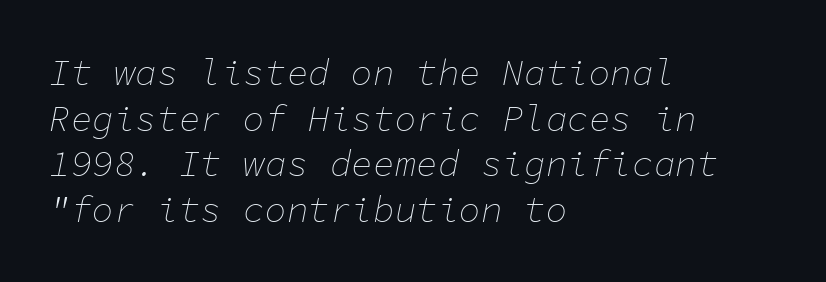
Q: Is the text bold? A: No.
Q: Is the text italic (slanted)? A: Yes, it leans right by about 11 degrees.
Q: Is the text underlined? A: No.
Q: How is the paragraph aligned? A: Left-aligned.
Q: Is the spacing between letters normal or unusually wide? A: Normal.
Q: Is the spacing between lines tight, normal or loose? A: Normal.
Q: Width (condensed, normal, or wide)? A: Normal.
Q: Stroke contrast? A: Low.
Q: x-height? A: Medium.
Q: Monospaced? A: Yes.
